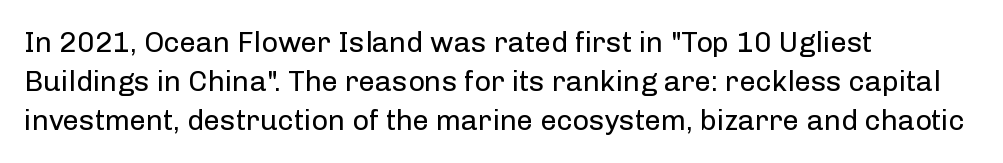
The lettering holds an erect, upright posture throughout. The letterforms sit at book weight or below. The text was rendered using a sans face with plain stroke endings. Underlining? Definitely not there. Vertical spacing — default.
